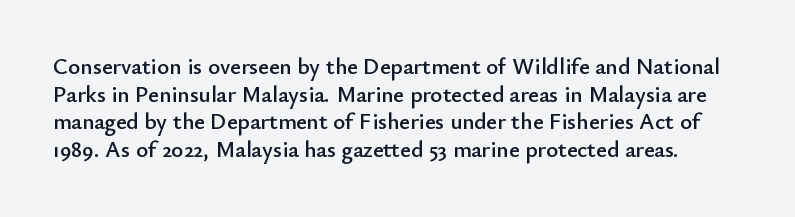
Q: Is the text italic (slanted)? A: No, it is upright.
Q: Is the text underlined? A: No.
Q: Is the spacing between letters normal or unusually wide? A: Normal.
